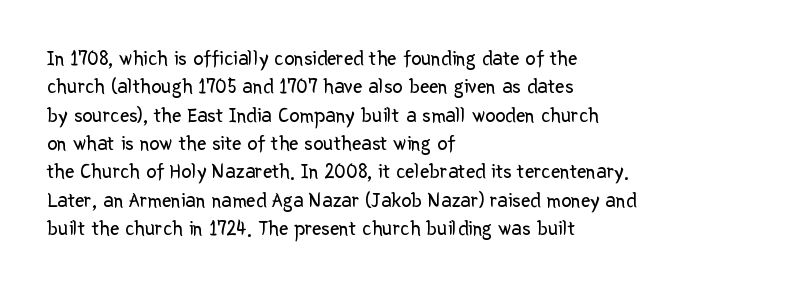
Q: Is the text bold? A: No.
Q: Is the text italic (slanted)? A: No, it is upright.
Q: Is the text underlined? A: No.
Q: How is the paragraph aligned? A: Left-aligned.
Q: Is the spacing between letters normal or unusually wide? A: Normal.
Q: Is the spacing between lines tight, normal or loose? A: Normal.
